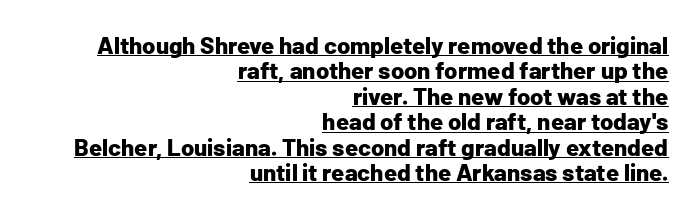
Q: Is the text bold? A: Yes.
Q: Is the text italic (slanted)? A: No, it is upright.
Q: Is the text underlined? A: Yes.
Q: How is the paragraph aligned? A: Right-aligned.
Q: Is the spacing between letters normal or unusually wide? A: Normal.
Q: Is the spacing between lines tight, normal or loose? A: Tight.
